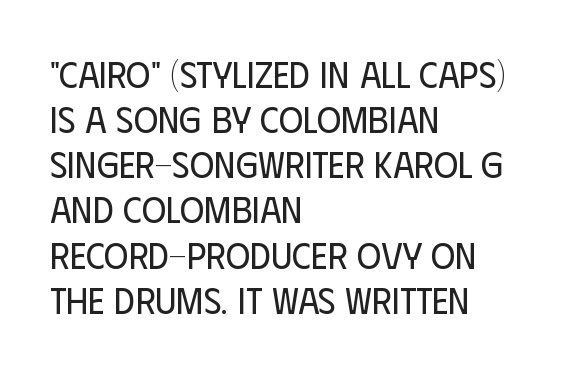
{"serif": "no", "italic": "no", "bold": "no", "weight": "regular", "width": "condensed", "stroke_contrast": "low", "x_height": "large", "monospaced": "no", "underline": "no", "align": "left", "line_spacing_ratio": 1.22, "letter_spacing": "normal", "letter_spacing_em": 0.0, "glyph_px": 37}
